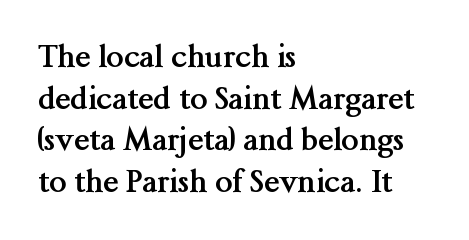
Italic? Not at all — the glyphs are vertical. The lines in this sample share a left origin and differ only in where they stop. This is serif lettering, the kind often seen in printed books. Underlining? Definitely not there. A normal amount of white space separates one row of letters from the next. Nobody touched the tracking dial on this one.
